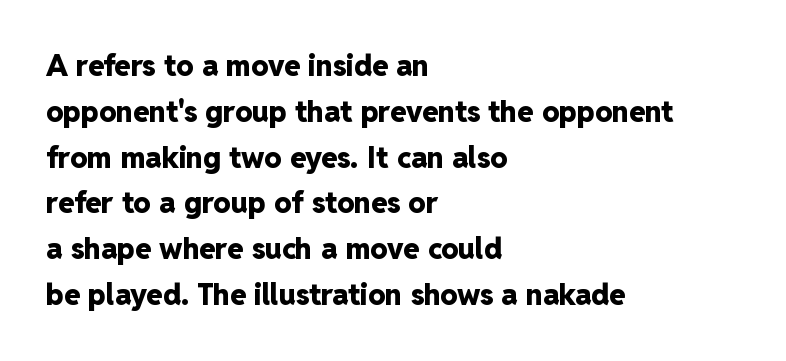
The image shows 29 px heavy sans-serif type, upright; set left-aligned, normal line spacing (1.58x), normal letter spacing, not underlined; low stroke contrast and a medium x-height.
